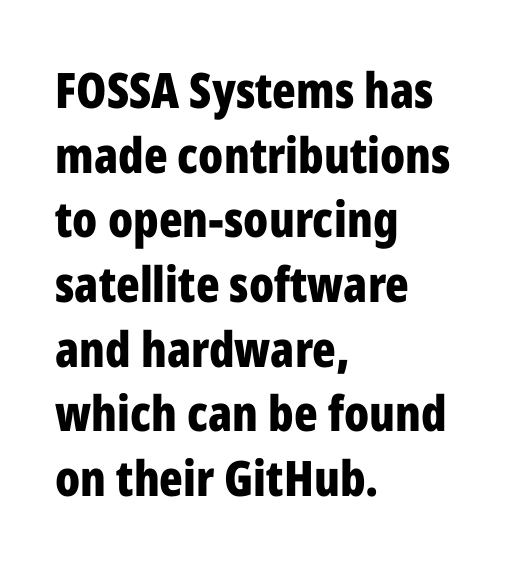
Look at the stroke-to-counter ratio: heavy, a bold. Vertical spacing — default. The letters stand upright; this is a roman face. Font category for this specimen: sans-serif.
